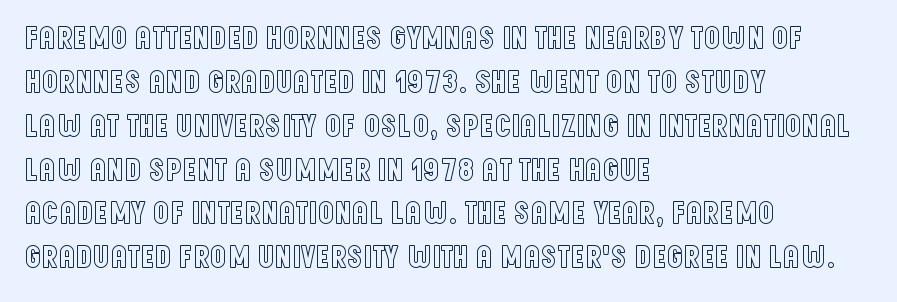
The image shows 32 px condensed type, upright; set left-aligned, normal line spacing (1.37x), normal letter spacing, not underlined; a large x-height.
